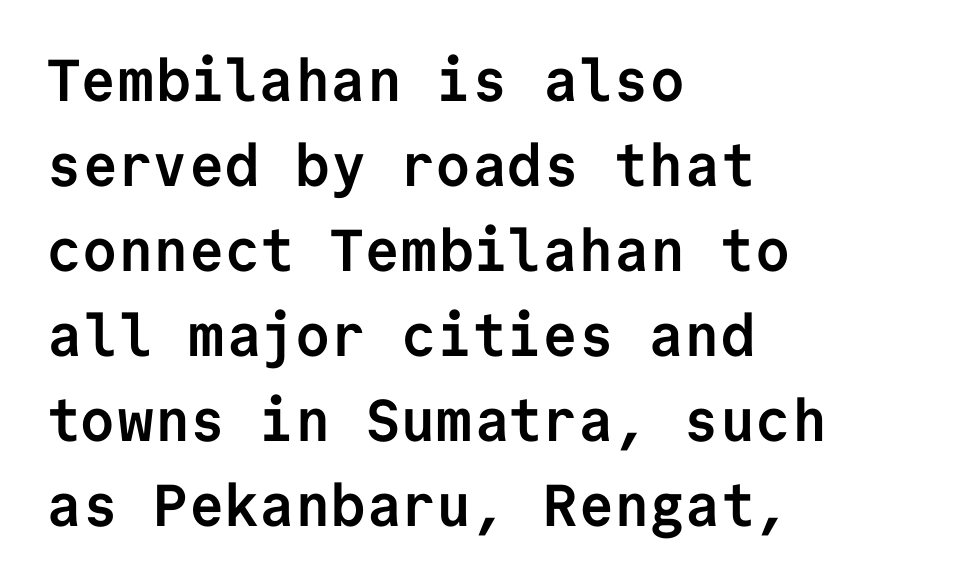
Q: Is the text bold? A: Yes.
Q: Is the text italic (slanted)? A: No, it is upright.
Q: Is the typeface a serif or a sans-serif typeface? A: Sans-serif.
Q: Is the text underlined? A: No.
Q: How is the paragraph aligned? A: Left-aligned.
Q: Is the spacing between letters normal or unusually wide? A: Normal.
Q: Is the spacing between lines tight, normal or loose? A: Normal.
Q: Width (condensed, normal, or wide)? A: Normal.
Q: Stroke contrast? A: Low.
Q: x-height? A: Medium.
Q: Monospaced? A: Yes.
